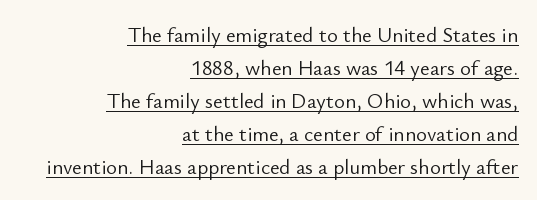
The image shows 21 px text type, upright; set right-aligned, normal line spacing (1.57x), normal letter spacing, underlined.
